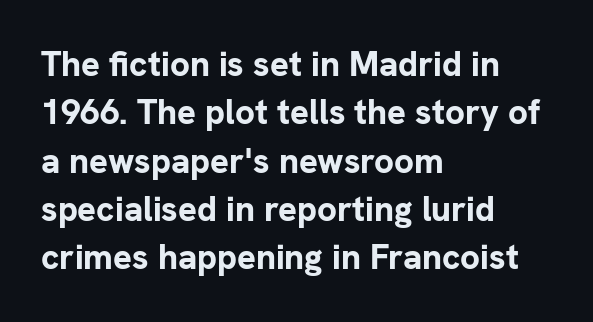
Every letter is thick-stroked: bold, no question. Quick note: underline off. The horizontal fit of the characters is conventional and even. This is the regular roman posture of the typeface. Leftover space on each line is placed entirely after the last word.
